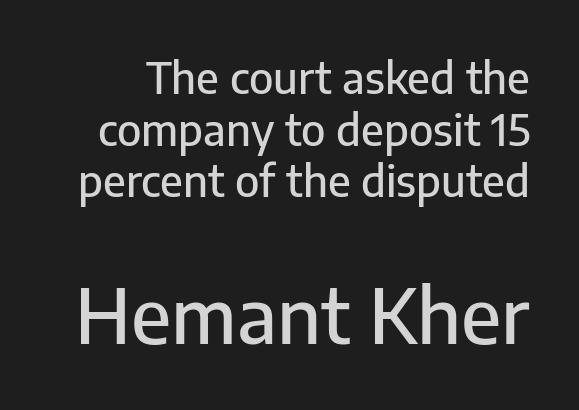
Honestly, there is no underline to notice here at all. Varying glyph widths throughout — classic text-font behaviour. Posture: upright roman. This sample uses a sans-serif face.
